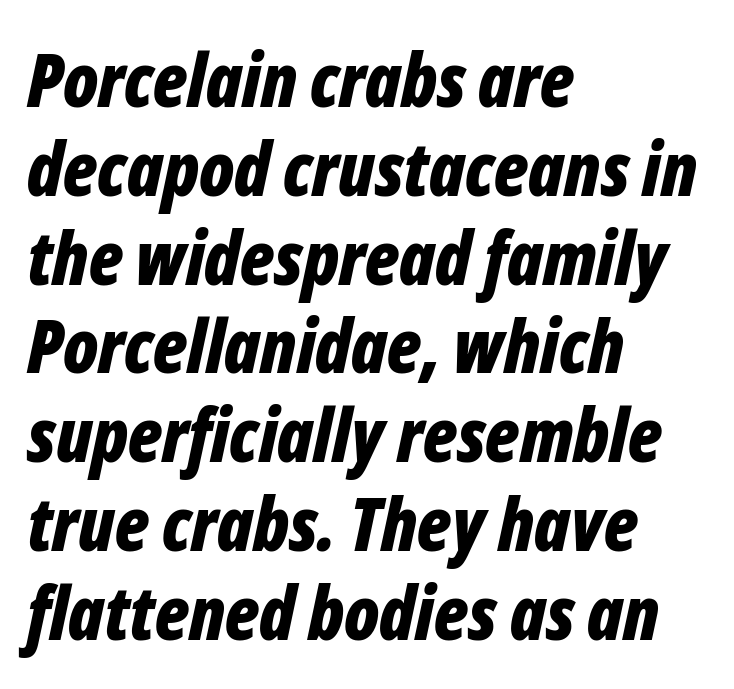
{"italic": "yes", "lean": "right", "slant_degrees": 12, "bold": "yes", "weight": "bold", "width": "condensed", "stroke_contrast": "low", "x_height": "medium", "monospaced": "no", "underline": "no", "align": "left", "line_spacing_ratio": 1.2, "letter_spacing": "normal", "letter_spacing_em": 0.0, "glyph_px": 74}
